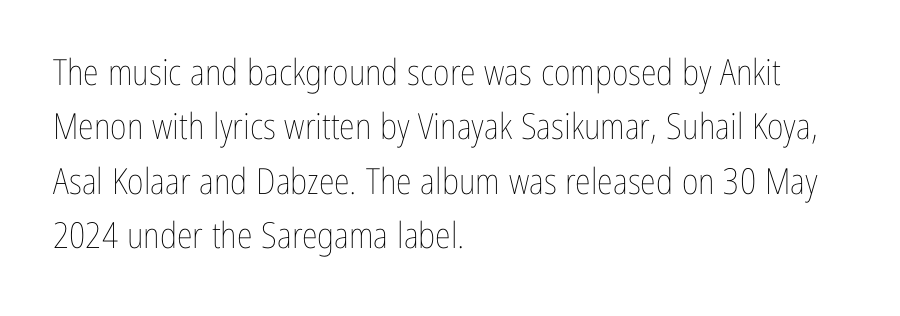
Q: Is the text bold? A: No.
Q: Is the text italic (slanted)? A: No, it is upright.
Q: Is the text underlined? A: No.
Q: How is the paragraph aligned? A: Left-aligned.
Q: Is the spacing between letters normal or unusually wide? A: Normal.
Q: Is the spacing between lines tight, normal or loose? A: Normal.
Q: Width (condensed, normal, or wide)? A: Condensed.
Q: Stroke contrast? A: Low.
Q: x-height? A: Medium.
Q: Monospaced? A: No.
